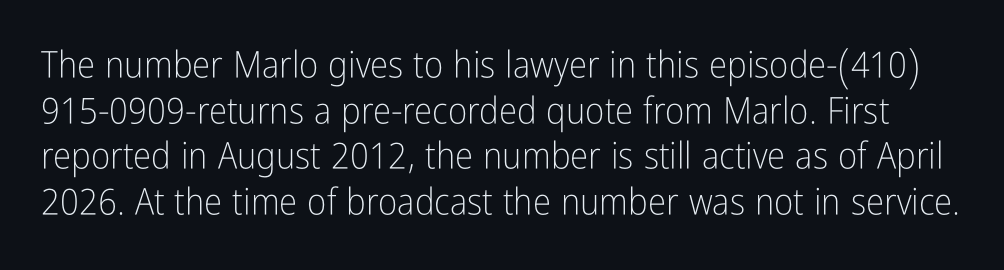
The image shows 37 px light, condensed sans-serif type, upright; set line spacing 1.23x, normal letter spacing, not underlined; low stroke contrast and a medium x-height.
